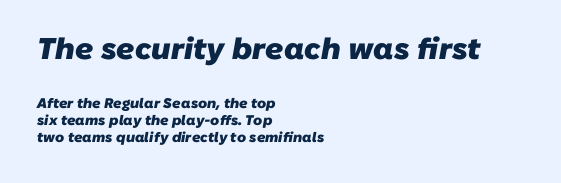
The face used here is proportionally spaced, like ordinary book or web type. A bare baseline throughout the passage. I'd call this a sans setting — the letters go barefoot. A full-strength bold gives these letters their thick strokes.
